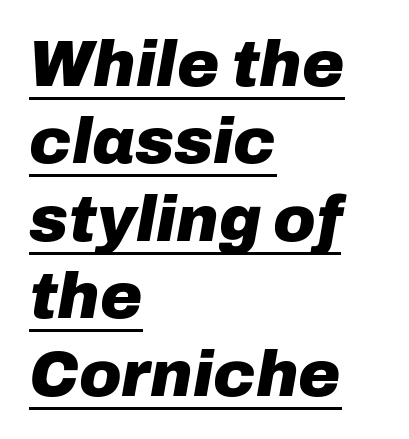
Q: Is the text bold? A: Yes.
Q: Is the text italic (slanted)? A: Yes, it leans right by about 10 degrees.
Q: Is the text underlined? A: Yes.
Q: How is the paragraph aligned? A: Left-aligned.
Q: Is the spacing between letters normal or unusually wide? A: Normal.
Q: Width (condensed, normal, or wide)? A: Normal.
Q: Stroke contrast? A: Low.
Q: x-height? A: Medium.
Q: Monospaced? A: No.
